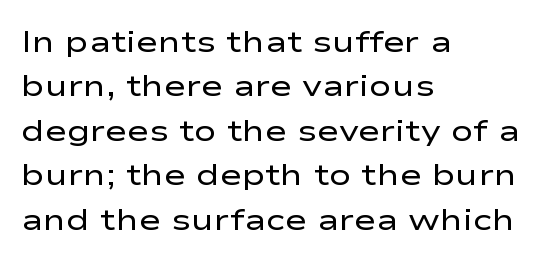
{"serif": "no", "italic": "no", "bold": "no", "weight": "regular", "width": "wide", "stroke_contrast": "low", "x_height": "medium", "monospaced": "no", "underline": "no", "align": "left", "line_spacing": "normal", "line_spacing_ratio": 1.48, "letter_spacing": "normal", "letter_spacing_em": 0.0, "glyph_px": 30}
